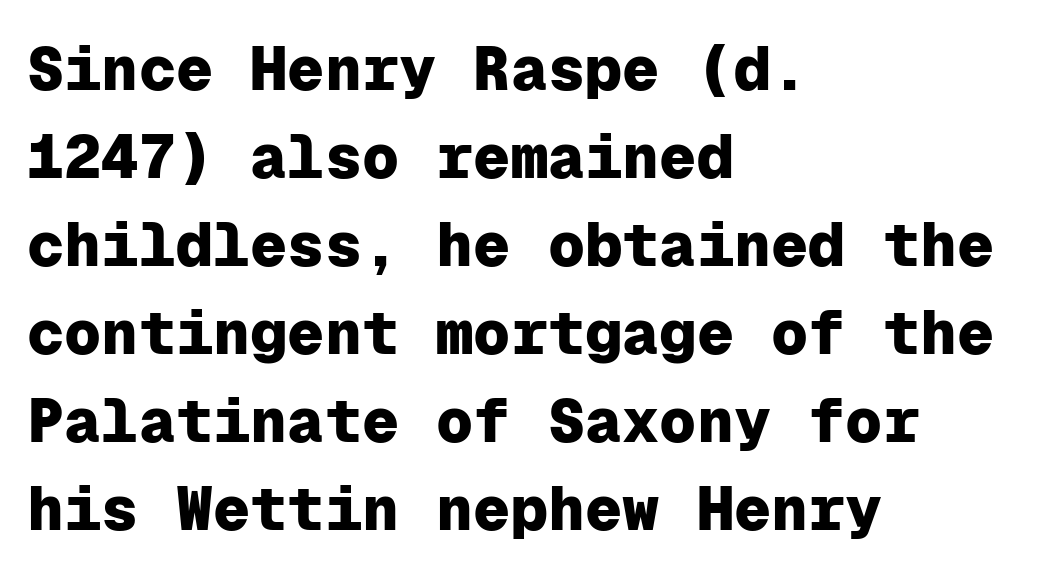
{"serif": "no", "italic": "no", "bold": "yes", "weight": "heavy", "width": "normal", "stroke_contrast": "low", "x_height": "medium", "monospaced": "yes", "underline": "no", "align": "left", "line_spacing": "normal", "line_spacing_ratio": 1.42, "letter_spacing": "normal", "letter_spacing_em": 0.0, "glyph_px": 62}
